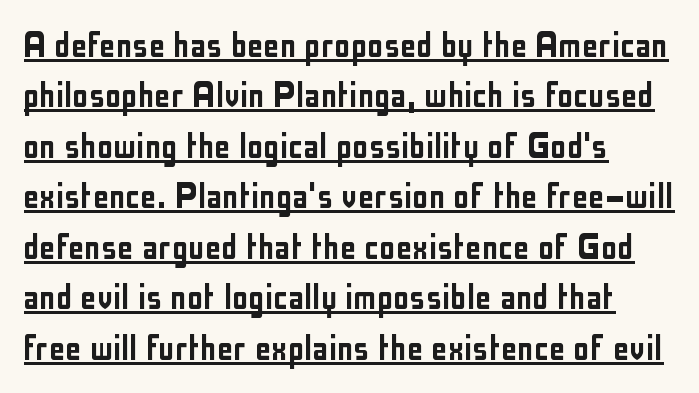
The image shows 41 px condensed sans-serif type, upright; set left-aligned, line spacing 1.23x, normal letter spacing, underlined; low stroke contrast and a medium x-height.
